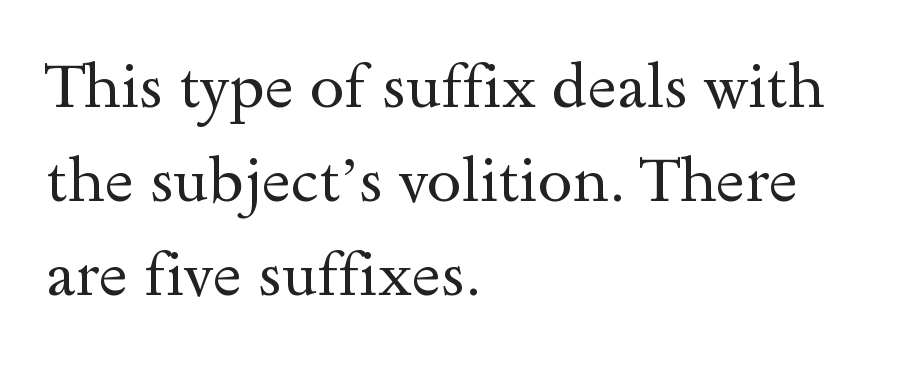
Q: Is the text bold? A: No.
Q: Is the text italic (slanted)? A: No, it is upright.
Q: Is the typeface a serif or a sans-serif typeface? A: Serif.
Q: Is the text underlined? A: No.
Q: How is the paragraph aligned? A: Left-aligned.
Q: Is the spacing between letters normal or unusually wide? A: Normal.
Q: Is the spacing between lines tight, normal or loose? A: Normal.
Q: Width (condensed, normal, or wide)? A: Wide.
Q: x-height? A: Small.
Q: Monospaced? A: No.
